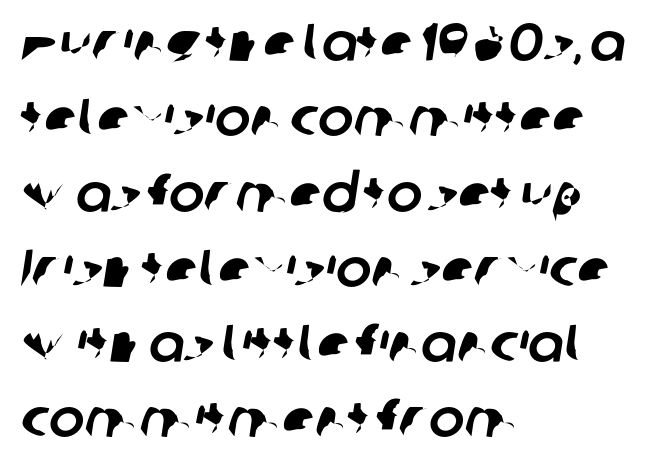
This sample uses plain, unmodified letter spacing. This sample uses a sans-serif face. Notice how descenders clear the ascenders below comfortably — that's standard leading. The ragged edge is on the right, which tells us the setting is flush left.
